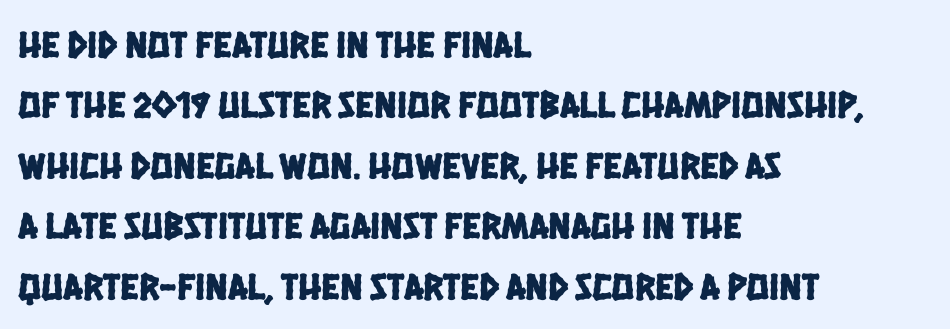
Q: Is the typeface a serif or a sans-serif typeface? A: Sans-serif.
Q: Is the text underlined? A: No.
Q: How is the paragraph aligned? A: Left-aligned.
Q: Is the spacing between letters normal or unusually wide? A: Normal.
Q: Is the spacing between lines tight, normal or loose? A: Normal.
Q: Width (condensed, normal, or wide)? A: Condensed.
Q: Stroke contrast? A: Low.
Q: x-height? A: Large.
Q: Monospaced? A: No.
